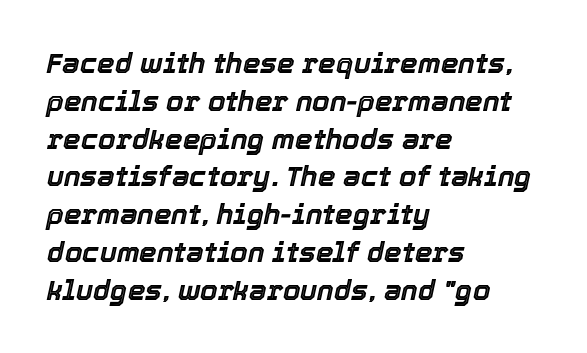
Think of a printed novel: that variable character pitch is what you see here. Observe the ordinary spacing: letters are neighbours, not strangers. Where is the straight margin? On the left. Underlining? Definitely not there.
